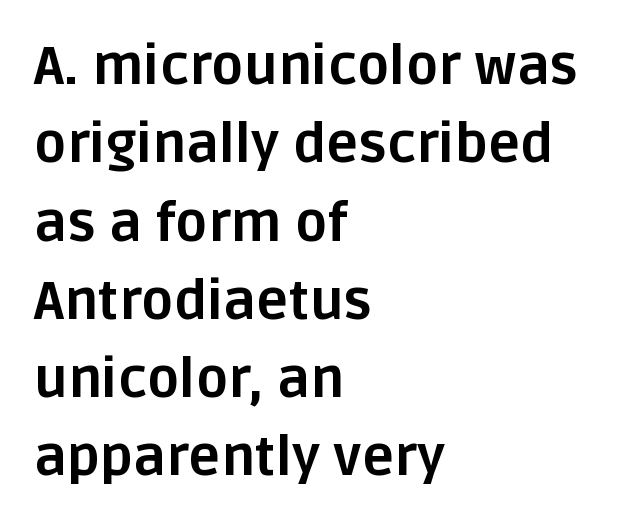
Unmarked baselines from the first word to the last. Baseline-to-baseline distance is the conventional proportion of letter height. Spacing verdict: proportional, widths tailored to each character. The lines in this sample share a left origin and differ only in where they stop. The specimen reads as upright at a glance.
